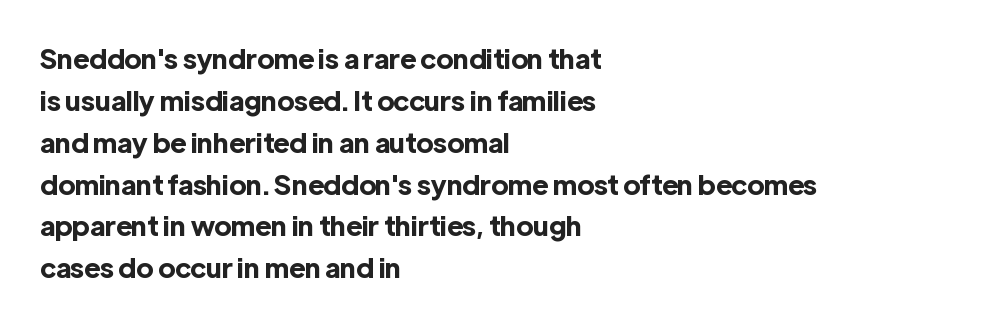
The face used here has the dense, thick strokes of a bold. Students, observe: this is what conventionally led text looks like. Notice how the stems are strictly vertical — no italics here. The setting favours the left margin, as ordinary paragraphs usually do.
